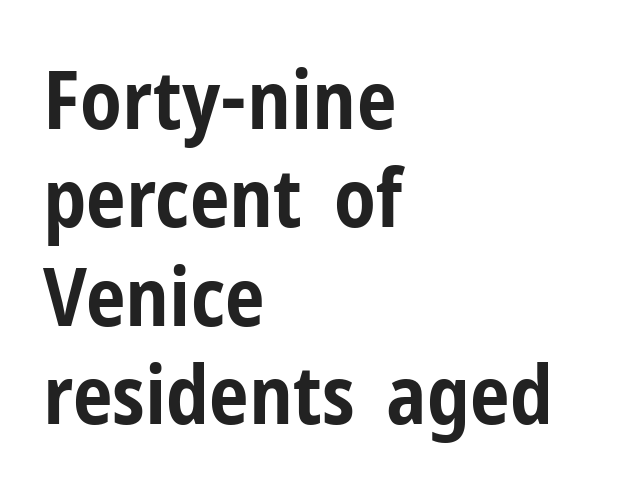
The image shows 80 px bold, condensed sans-serif type, upright; set left-aligned, line spacing 1.23x, normal letter spacing, not underlined; low stroke contrast and a medium x-height.
